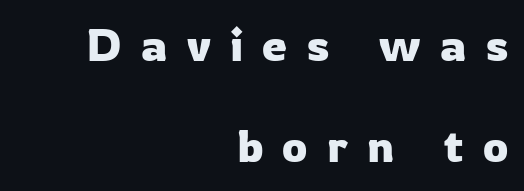
Check the space under the baseline: it is left empty. This rendering employs a face without finishing strokes, i.e., a sans-serif. In terms of posture, this sample is upright. Each word looks stretched out because of the extra space between its letters.
